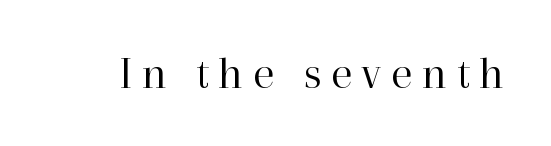
Check where the strokes stop: tiny serifs finish them off. Notice how the stems are strictly vertical — no italics here. Heaviness? Minimal to ordinary, like unemphasized prose. This sample has the flowing, uneven cadence of proportional lettering. There is plenty of visible air inserted between adjacent glyphs.
